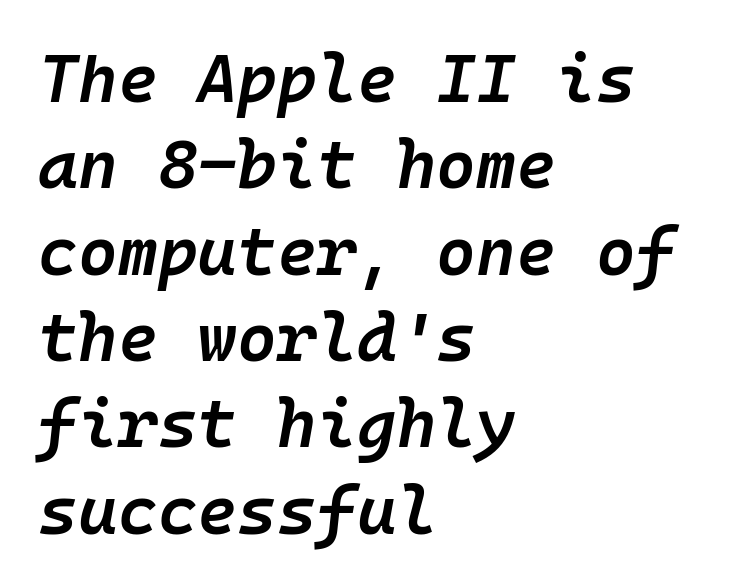
Q: Is the text bold? A: Semi-bold.
Q: Is the text italic (slanted)? A: Yes, it leans right by about 10 degrees.
Q: Is the text underlined? A: No.
Q: How is the paragraph aligned? A: Left-aligned.
Q: Is the spacing between letters normal or unusually wide? A: Normal.
Q: Is the spacing between lines tight, normal or loose? A: Normal.
Q: Width (condensed, normal, or wide)? A: Normal.
Q: Stroke contrast? A: Low.
Q: x-height? A: Medium.
Q: Monospaced? A: Yes.
